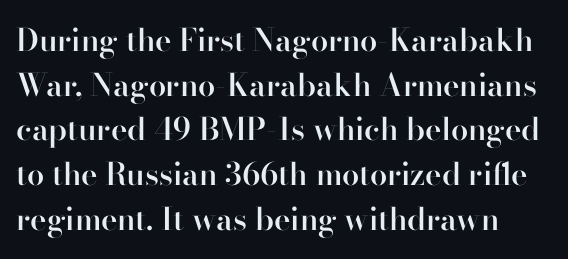
Varying glyph widths throughout — classic text-font behaviour. Tracking value appears to be zero — textbook default spacing. In terms of posture, this sample is upright. No word sits above an underline. Firm but not heavy-handed strokes: this text is semibold. Evenly set lines give the paragraph a standard silhouette.
